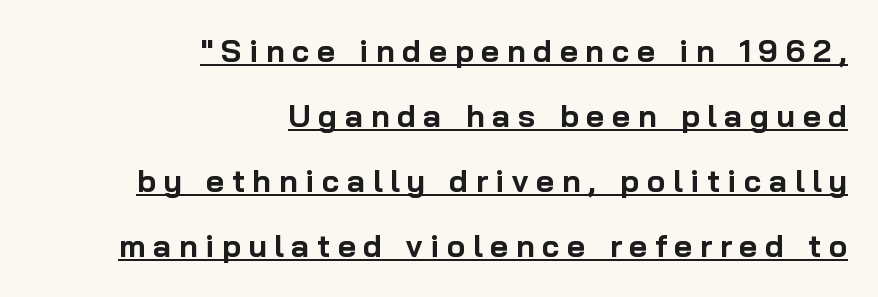
{"serif": "no", "italic": "no", "bold": "yes", "weight": "bold", "width": "normal", "stroke_contrast": "low", "x_height": "medium", "monospaced": "no", "underline": "yes", "align": "right", "line_spacing": "loose", "line_spacing_ratio": 2.1, "letter_spacing": "wide", "letter_spacing_em": 0.25, "glyph_px": 31}
